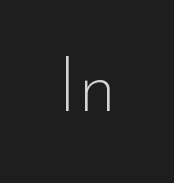
{"serif": "no", "italic": "no", "bold": "no", "weight": "thin", "width": "normal", "stroke_contrast": "low", "x_height": "small", "monospaced": "no", "underline": "no", "letter_spacing": "normal", "letter_spacing_em": 0.0, "glyph_px": 78}
